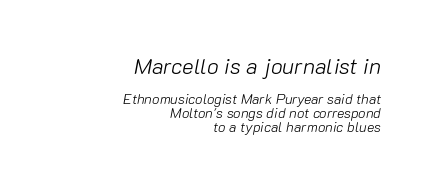
Q: Is the text bold? A: No.
Q: Is the text italic (slanted)? A: Yes, it leans right by about 10 degrees.
Q: Is the text underlined? A: No.
Q: How is the paragraph aligned? A: Right-aligned.
Q: Is the spacing between letters normal or unusually wide? A: Normal.
Q: Is the spacing between lines tight, normal or loose? A: Tight.
Q: Which block of text is set in a larger size, the first (top) or the second (bottom)? A: The first (top) one.
